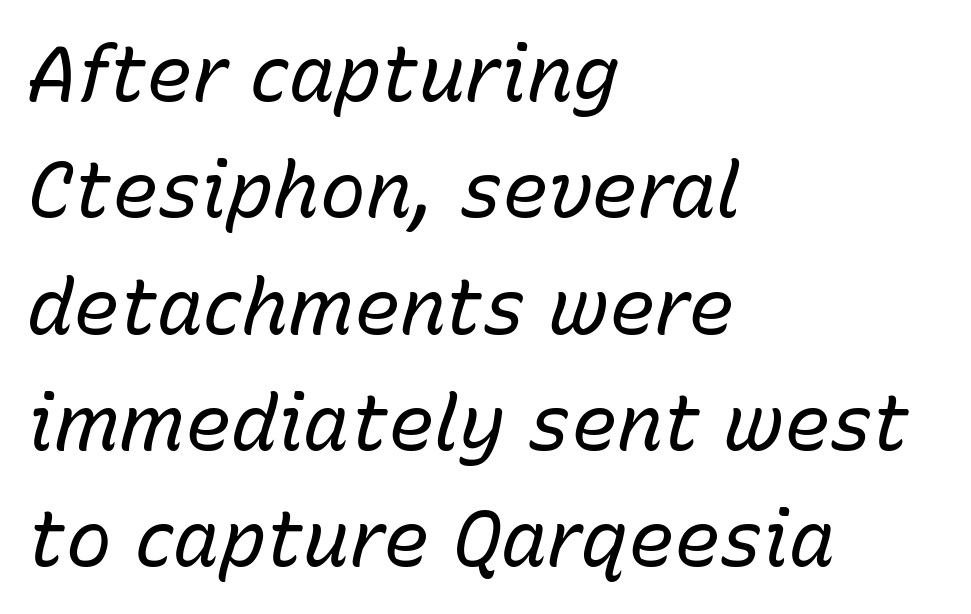
{"italic": "yes", "lean": "right", "slant_degrees": 15, "bold": "no", "weight": "regular", "width": "normal", "stroke_contrast": "low", "x_height": "medium", "monospaced": "no", "underline": "no", "align": "left", "line_spacing": "normal", "line_spacing_ratio": 1.51, "letter_spacing": "normal", "letter_spacing_em": 0.0, "glyph_px": 77}
